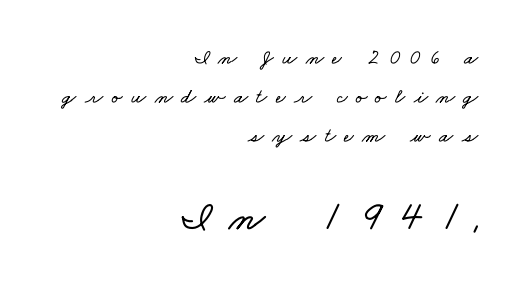
The image shows 42 px wide type; set right-aligned, line spacing 1.86x, unusually wide letter spacing (+0.4 em), not underlined; the second (bottom) block is 2.0x larger; low stroke contrast and a small x-height.
